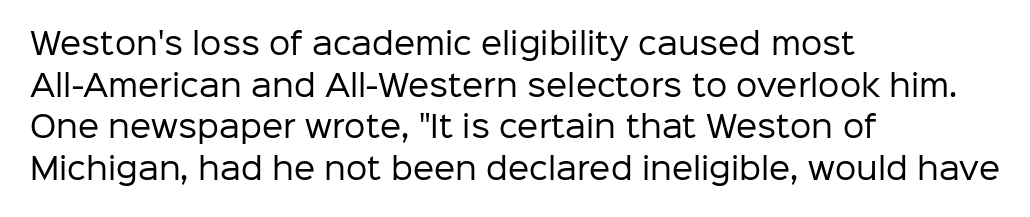
Is there any slant? The stems are plumb. No chunkiness to these letters — they're not bold. The glyphs in this specimen are sans serif. These lines keep a tight, regular rhythm from letter to letter. A normal amount of white space separates one row of letters from the next.
